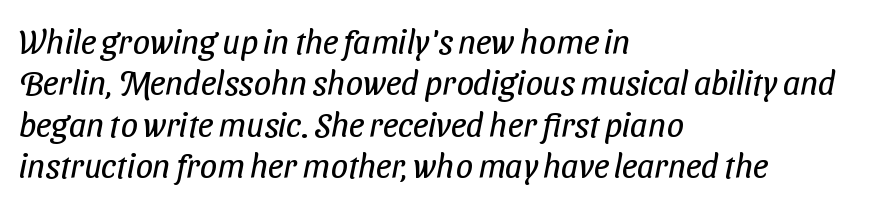
Q: Is the text bold? A: No.
Q: Is the typeface a serif or a sans-serif typeface? A: Sans-serif.
Q: Is the text underlined? A: No.
Q: How is the paragraph aligned? A: Left-aligned.
Q: Is the spacing between letters normal or unusually wide? A: Normal.
Q: Width (condensed, normal, or wide)? A: Condensed.
Q: Stroke contrast? A: Low.
Q: x-height? A: Medium.
Q: Monospaced? A: No.
